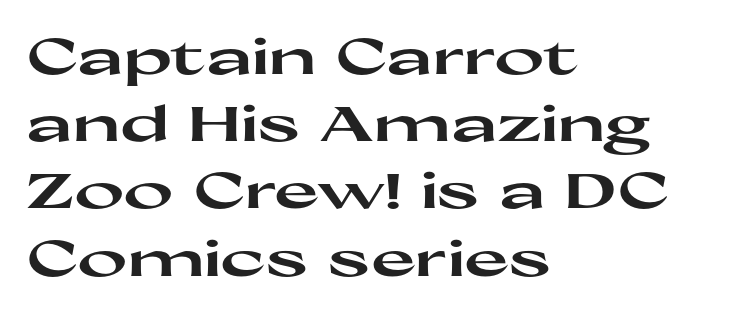
Every stem runs plumb, perpendicular to the baseline. Baseline-to-baseline distance is the conventional proportion of letter height. Type without underlining. Grotesque or geometric, the face here clearly has no serifs. Standard letterfit; no display-style spreading of the glyphs. A dark, heavy texture on the line: the type is bold.
